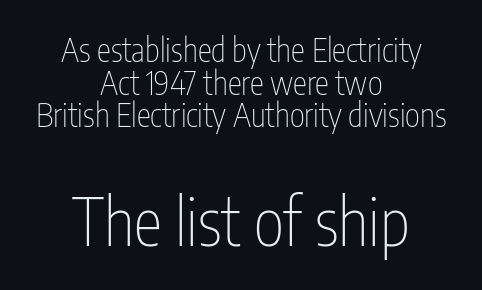
Proportional: the letters do not fall into vertical columns. Students, observe: this is what under-led, compact text looks like. Each row of text sits above clean, open space. Layout note: lines centered. Nope, no serifs anywhere on these letters.
